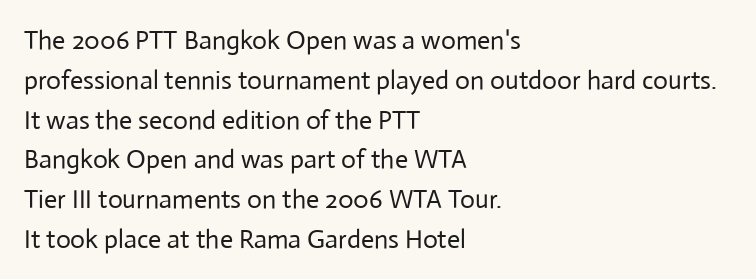
{"italic": "no", "bold": "no", "underline": "no", "align": "left", "line_spacing": "normal", "line_spacing_ratio": 1.53, "letter_spacing": "normal", "letter_spacing_em": 0.0, "glyph_px": 26}
